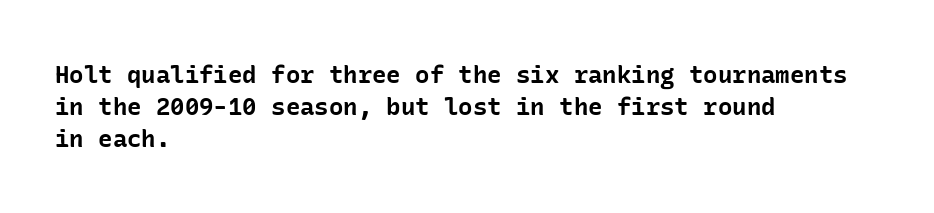
Q: Is the text bold? A: Yes.
Q: Is the text italic (slanted)? A: No, it is upright.
Q: Is the text underlined? A: No.
Q: How is the paragraph aligned? A: Left-aligned.
Q: Is the spacing between letters normal or unusually wide? A: Normal.
Q: Is the spacing between lines tight, normal or loose? A: Normal.
